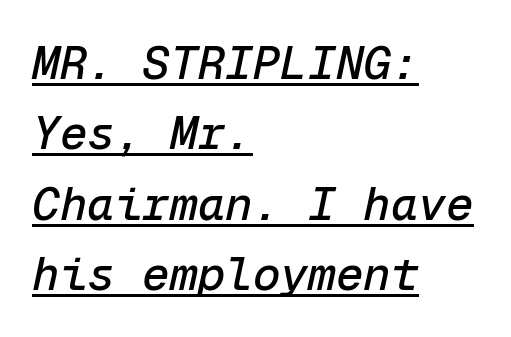
Italic: yes, the glyphs are oblique. Layout note: lines flush left. Fixed-width glyphs throughout — classic coding-font behaviour. The passage shown stacks its lines at a standard gap. These lines keep a tight, regular rhythm from letter to letter.
